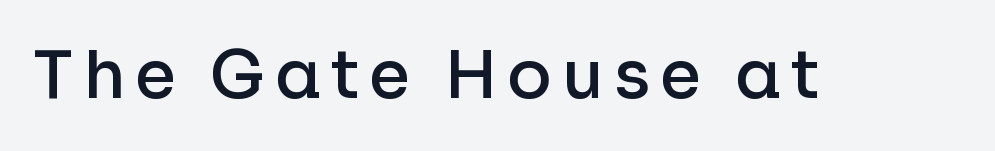
{"serif": "no", "italic": "no", "bold": "semi", "weight": "semibold", "width": "normal", "stroke_contrast": "low", "x_height": "medium", "monospaced": "no", "underline": "no", "glyph_px": 66}
